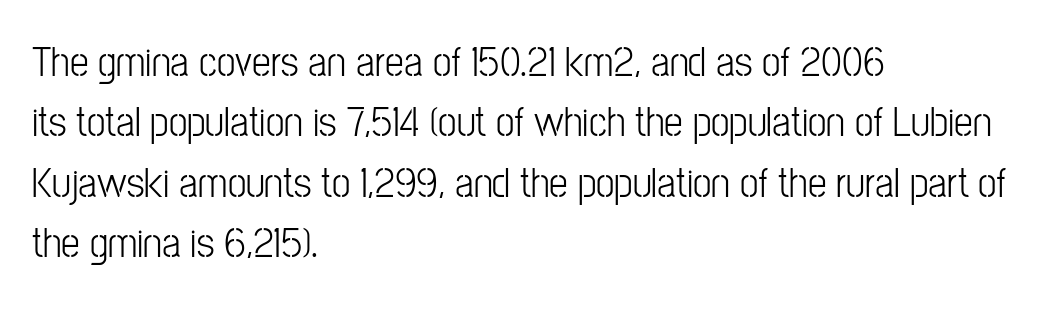
{"serif": "no", "italic": "no", "bold": "no", "weight": "light", "width": "condensed", "stroke_contrast": "low", "x_height": "medium", "monospaced": "no", "underline": "no", "align": "left", "line_spacing": "normal", "line_spacing_ratio": 1.44, "letter_spacing": "normal", "letter_spacing_em": 0.0, "glyph_px": 42}
